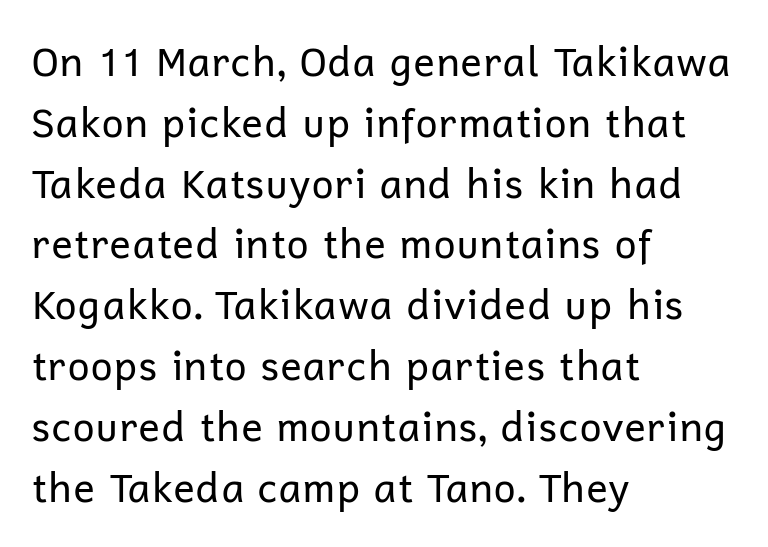
{"serif": "no", "italic": "no", "bold": "no", "weight": "regular", "width": "normal", "stroke_contrast": "low", "x_height": "medium", "monospaced": "no", "underline": "no", "align": "left", "line_spacing": "normal", "line_spacing_ratio": 1.52, "letter_spacing": "normal", "letter_spacing_em": 0.0, "glyph_px": 40}
